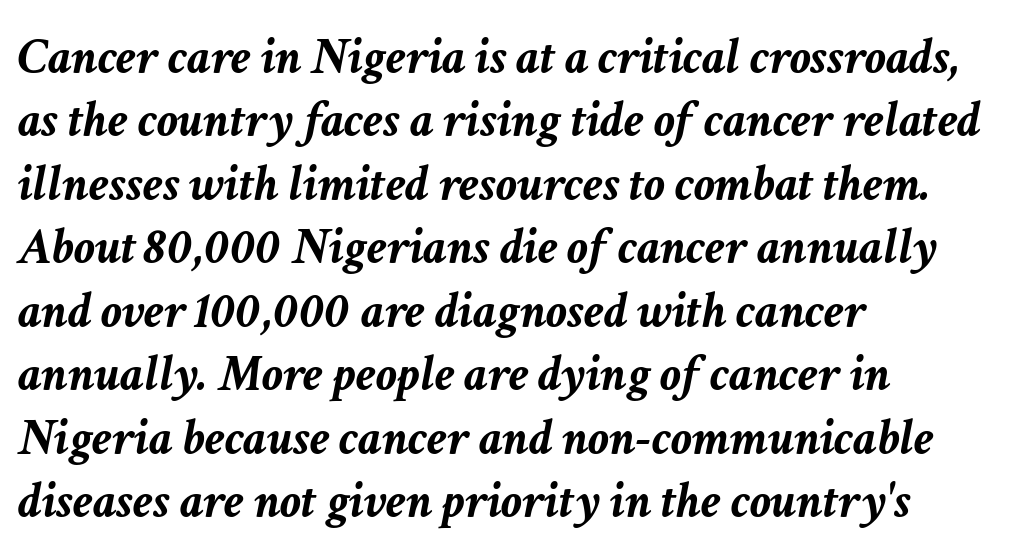
{"italic": "yes", "lean": "right", "slant_degrees": 11, "bold": "yes", "weight": "semibold", "width": "normal", "stroke_contrast": "low", "x_height": "medium", "monospaced": "no", "underline": "no", "align": "left", "line_spacing_ratio": 1.22, "letter_spacing": "normal", "letter_spacing_em": 0.0, "glyph_px": 52}
